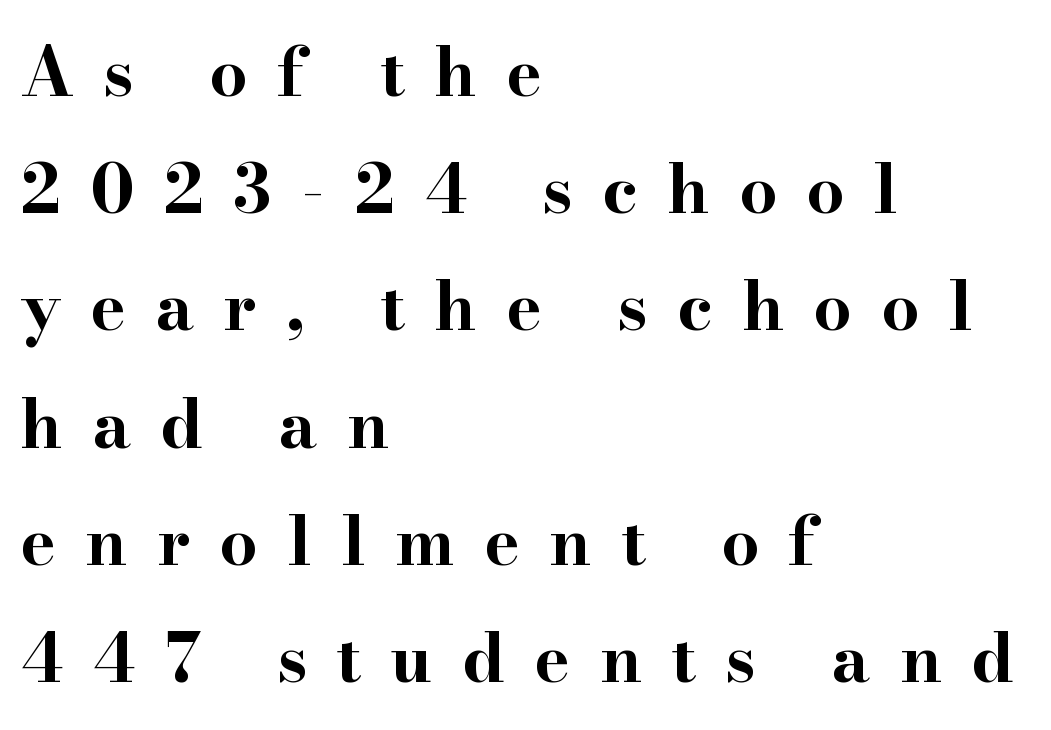
{"serif": "yes", "italic": "no", "bold": "yes", "weight": "bold", "width": "wide", "stroke_contrast": "high", "x_height": "small", "monospaced": "no", "underline": "no", "align": "left", "line_spacing_ratio": 1.75, "letter_spacing": "wide", "letter_spacing_em": 0.44, "glyph_px": 67}
